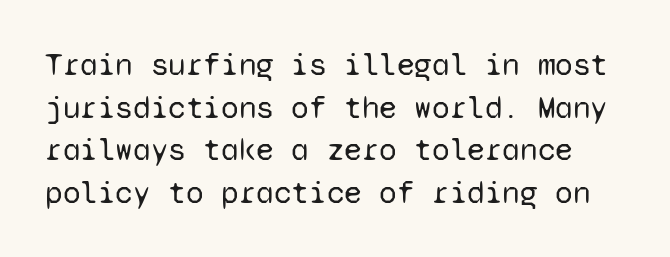
{"serif": "no", "italic": "no", "bold": "no", "weight": "regular", "width": "normal", "stroke_contrast": "low", "x_height": "medium", "monospaced": "yes", "underline": "no", "line_spacing": "normal", "line_spacing_ratio": 1.33, "letter_spacing": "normal", "letter_spacing_em": 0.0, "glyph_px": 32}
